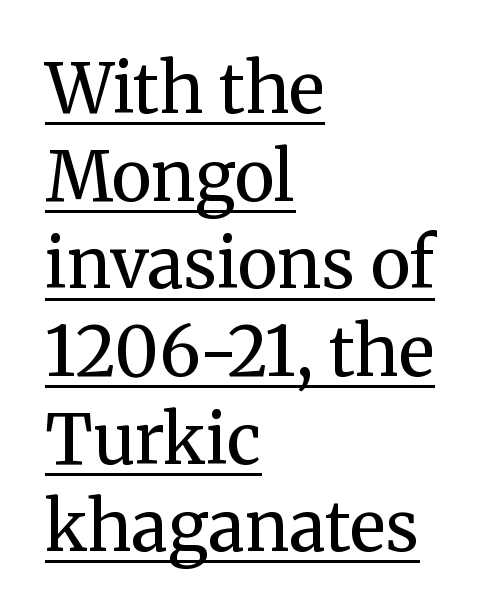
Q: Is the text bold? A: No.
Q: Is the text italic (slanted)? A: No, it is upright.
Q: Is the typeface a serif or a sans-serif typeface? A: Serif.
Q: Is the text underlined? A: Yes.
Q: How is the paragraph aligned? A: Left-aligned.
Q: Is the spacing between letters normal or unusually wide? A: Normal.
Q: Is the spacing between lines tight, normal or loose? A: Normal.
Q: Width (condensed, normal, or wide)? A: Normal.
Q: Stroke contrast? A: Medium.
Q: x-height? A: Medium.
Q: Monospaced? A: No.
